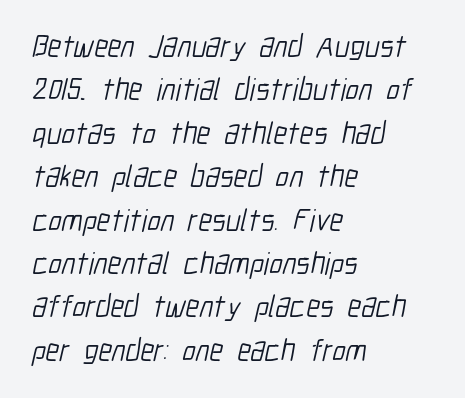
The letterforms sit at book weight or below. Vertical spacing — default. Underline: absent. Does extra space separate the letters? No, they use regular spacing. The typesetter chose a ragged-right arrangement here. The rendering uses natural spacing where letterforms have individual widths.
